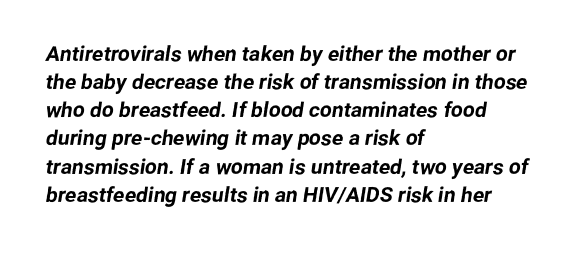
The image shows 21 px text type; set left-aligned, normal line spacing (1.34x), normal letter spacing, not underlined.
